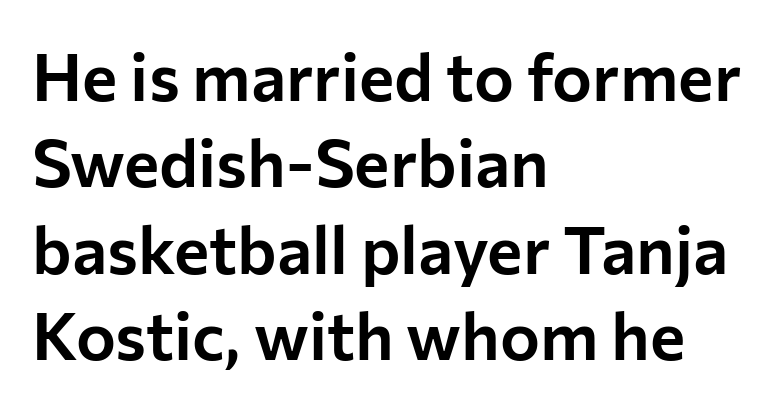
{"serif": "no", "italic": "no", "width": "normal", "stroke_contrast": "low", "x_height": "medium", "monospaced": "no", "underline": "no", "align": "left", "line_spacing": "normal", "line_spacing_ratio": 1.29, "letter_spacing": "normal", "letter_spacing_em": 0.0, "glyph_px": 67}
